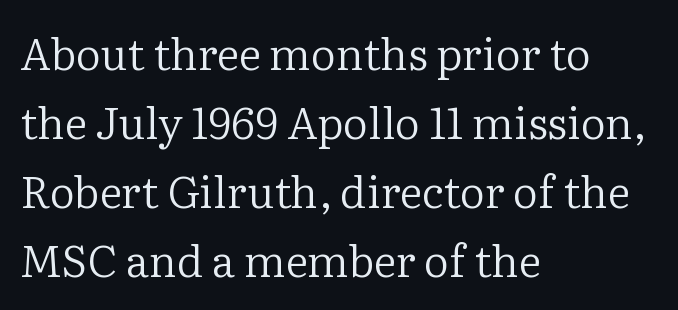
These lines sit exactly where default settings would place them. Weight: not bold — regular or lighter. Visually the block forms a straight wall on the left and a jagged coastline on the right. The font family rendered here belongs to the serif group. Spacing verdict: proportional, widths tailored to each character.
